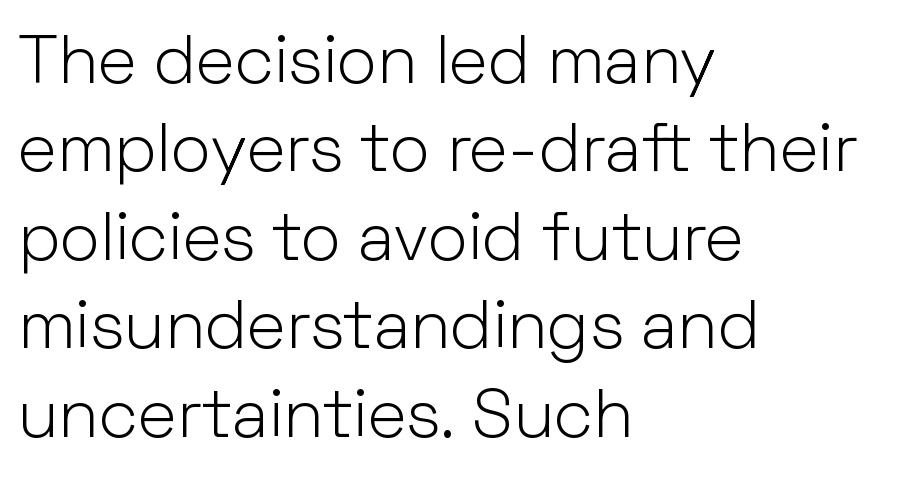
The lines are quadded left. Words appear dense and cohesive because spacing is normal. Character widths vary here, with narrow letters taking less room than wide ones. Vertical stems look standard width or narrower in stroke. Check under the words: just untouched page.
